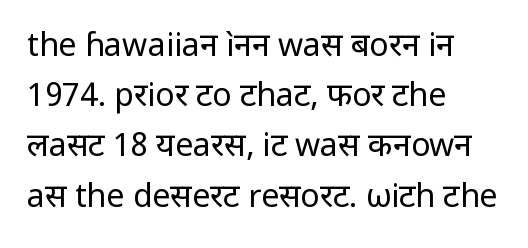
{"serif": "no", "italic": "no", "bold": "no", "weight": "regular", "width": "normal", "stroke_contrast": "low", "x_height": "medium", "monospaced": "no", "underline": "no", "align": "left", "line_spacing": "normal", "line_spacing_ratio": 1.57, "letter_spacing": "normal", "letter_spacing_em": 0.0, "glyph_px": 32}
